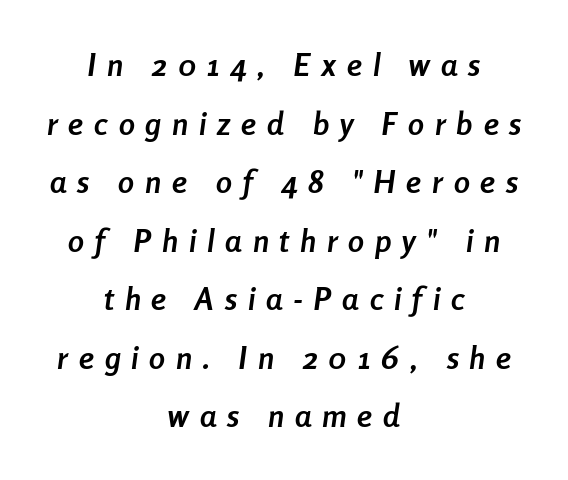
{"italic": "yes", "lean": "right", "slant_degrees": 8, "bold": "yes", "weight": "semibold", "width": "condensed", "stroke_contrast": "low", "x_height": "medium", "monospaced": "no", "underline": "no", "align": "center", "line_spacing_ratio": 1.83, "letter_spacing": "wide", "letter_spacing_em": 0.34, "glyph_px": 32}
